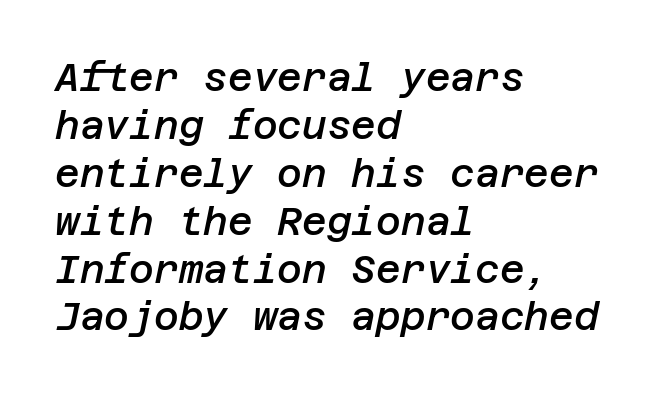
Q: Is the text bold? A: Semi-bold.
Q: Is the text italic (slanted)? A: Yes, it leans right by about 12 degrees.
Q: Is the text underlined? A: No.
Q: How is the paragraph aligned? A: Left-aligned.
Q: Is the spacing between letters normal or unusually wide? A: Normal.
Q: Is the spacing between lines tight, normal or loose? A: Normal.
Q: Width (condensed, normal, or wide)? A: Normal.
Q: Stroke contrast? A: Low.
Q: x-height? A: Large.
